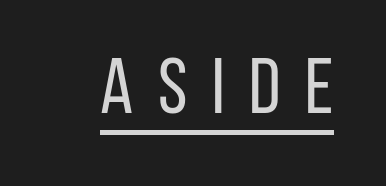
Q: Is the text bold? A: No.
Q: Is the text italic (slanted)? A: No, it is upright.
Q: Is the typeface a serif or a sans-serif typeface? A: Sans-serif.
Q: Is the text underlined? A: Yes.
Q: Is the spacing between letters normal or unusually wide? A: Unusually wide.
Q: Width (condensed, normal, or wide)? A: Condensed.
Q: Stroke contrast? A: Low.
Q: x-height? A: Large.
Q: Monospaced? A: No.
